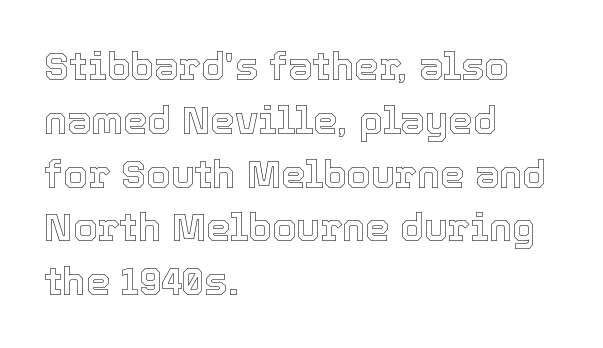
Rendered with straight, roman letterforms. Note the varied advance widths — an 'i' is clearly narrower than an 'm'. Short and long lines alike share a common starting point at left. Rows of type keep a routine distance in the vertical direction. Glance below the letters and you will spot only blank space.
